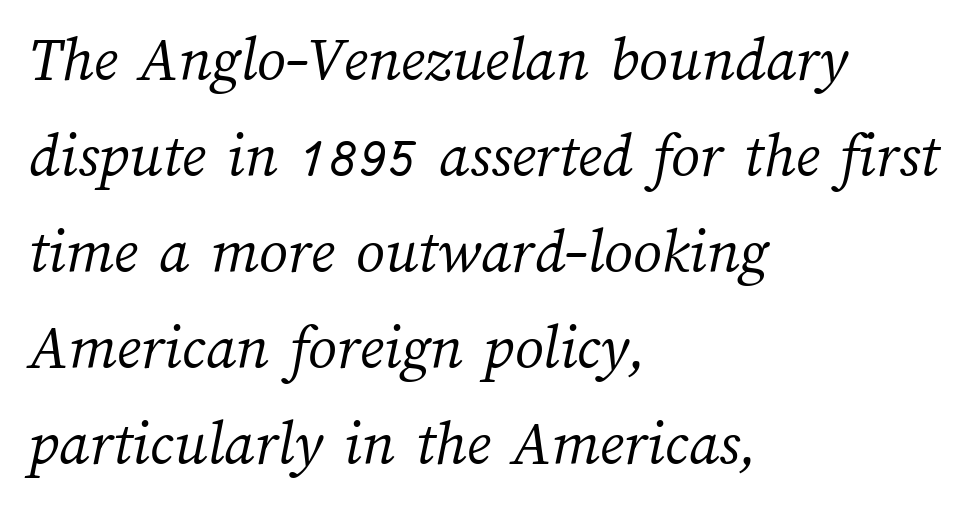
Where is the straight margin? On the left. The typeface has the unassuming heft of standard copy or less. Clear beneath every line of the passage. The designer left line spacing at the default. The gaps between neighbouring characters are ordinary and unremarkable. Think of a printed novel: that variable character pitch is what you see here.
